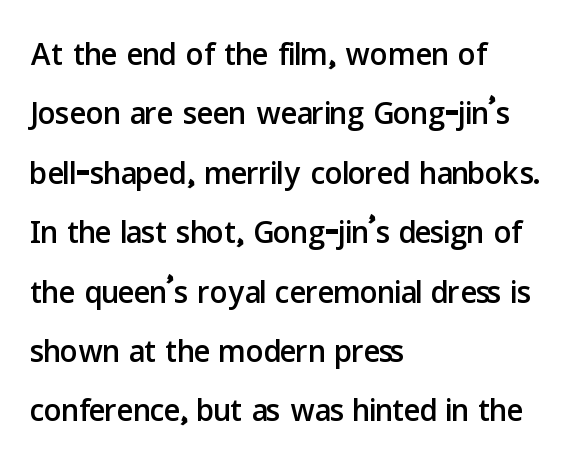
{"serif": "no", "italic": "no", "width": "normal", "stroke_contrast": "low", "x_height": "medium", "monospaced": "no", "underline": "no", "align": "left", "line_spacing": "normal", "line_spacing_ratio": 1.35, "letter_spacing": "normal", "letter_spacing_em": 0.0, "glyph_px": 44}
